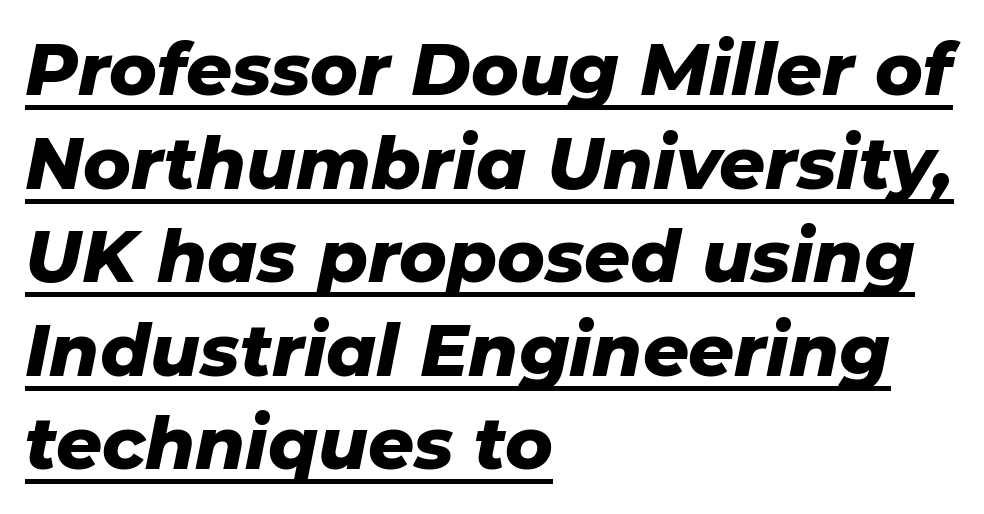
The line-height multiplier appears to be the usual default. This rendering leaves character spacing at its baseline value. Quick note: italic. Compared with undecorated copy, this sample adds a rule below the words. Horizontal alignment here is leftward, the default for most running prose.
